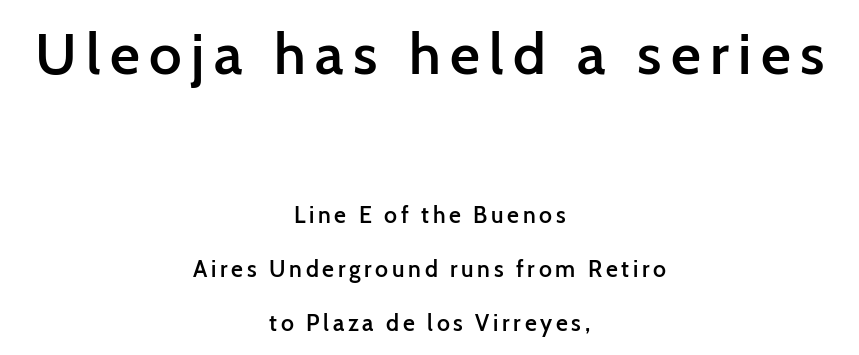
The image shows 58 px semibold sans-serif type, upright; set centered, loose line spacing (2.34x), not underlined; the first (top) block is 2.52x larger; low stroke contrast and a medium x-height.
